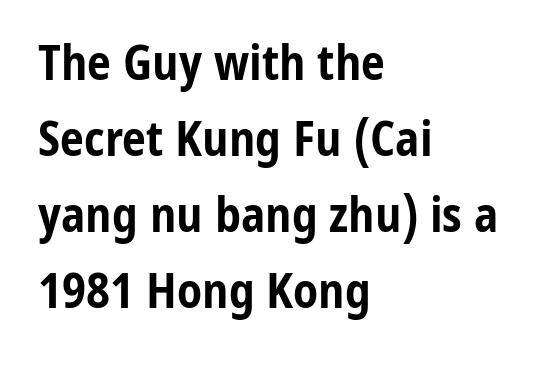
Q: Is the text bold? A: Yes.
Q: Is the text italic (slanted)? A: No, it is upright.
Q: Is the typeface a serif or a sans-serif typeface? A: Sans-serif.
Q: Is the text underlined? A: No.
Q: How is the paragraph aligned? A: Left-aligned.
Q: Is the spacing between letters normal or unusually wide? A: Normal.
Q: Is the spacing between lines tight, normal or loose? A: Normal.
Q: Width (condensed, normal, or wide)? A: Condensed.
Q: Stroke contrast? A: Low.
Q: x-height? A: Medium.
Q: Monospaced? A: No.
